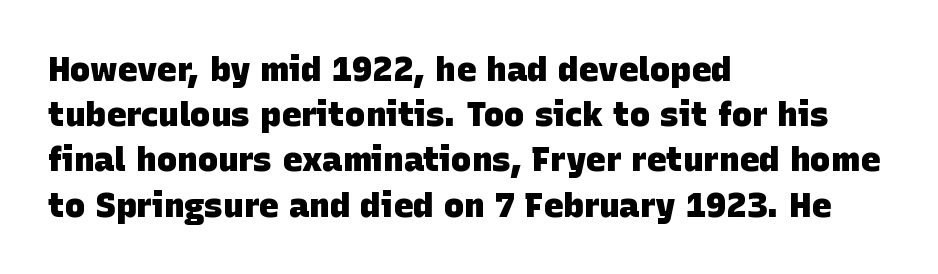
The font is running at its bold setting. You can tell from the bare stems that sans-serif type was used. Line spacing here is normal. Compared with a centered layout, this one pins lines to the left instead. The string is rendered with underlining switched off.
